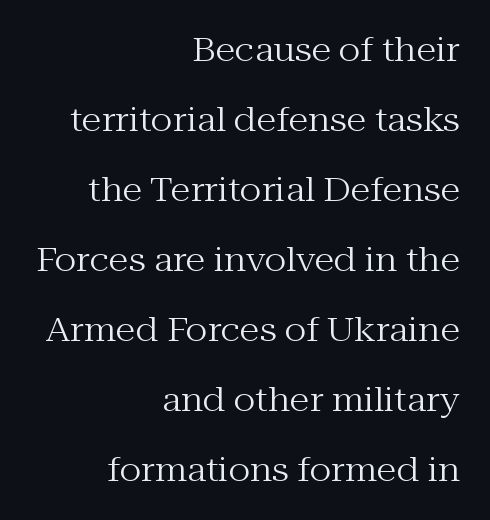
The image shows 33 px regular-weight serif type, upright; set right-aligned, loose line spacing (2.12x), normal letter spacing, not underlined; medium stroke contrast and a medium x-height.
